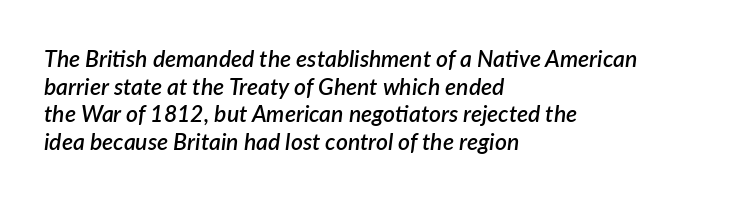
The image shows 23 px text type, italic (leaning right); set left-aligned, line spacing 1.2x, normal letter spacing, not underlined.
